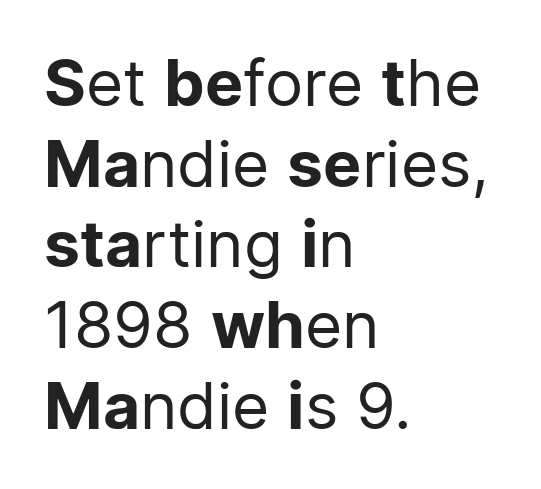
The image shows 64 px regular-weight sans-serif type, upright; set left-aligned, normal line spacing (1.26x), normal letter spacing, not underlined; low stroke contrast and a medium x-height.
